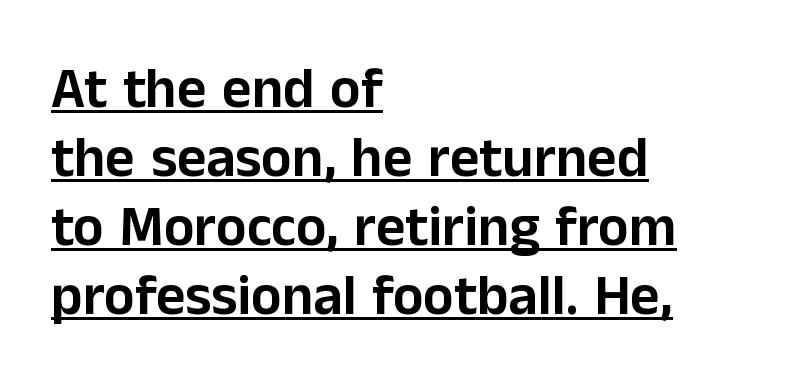
{"serif": "no", "italic": "no", "width": "normal", "stroke_contrast": "low", "x_height": "medium", "monospaced": "no", "underline": "yes", "align": "left", "line_spacing_ratio": 1.21, "letter_spacing": "normal", "letter_spacing_em": 0.0, "glyph_px": 57}
